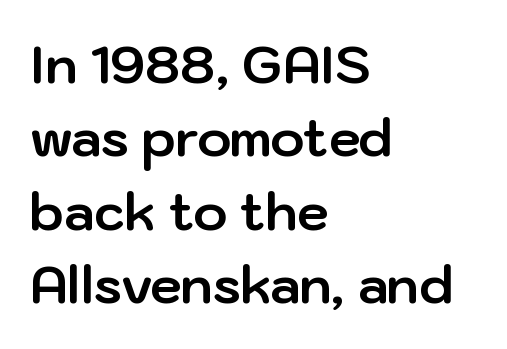
{"serif": "no", "italic": "no", "bold": "yes", "weight": "bold", "width": "normal", "stroke_contrast": "low", "x_height": "medium", "monospaced": "no", "underline": "no", "align": "left", "line_spacing": "normal", "line_spacing_ratio": 1.44, "letter_spacing": "normal", "letter_spacing_em": 0.0, "glyph_px": 51}
